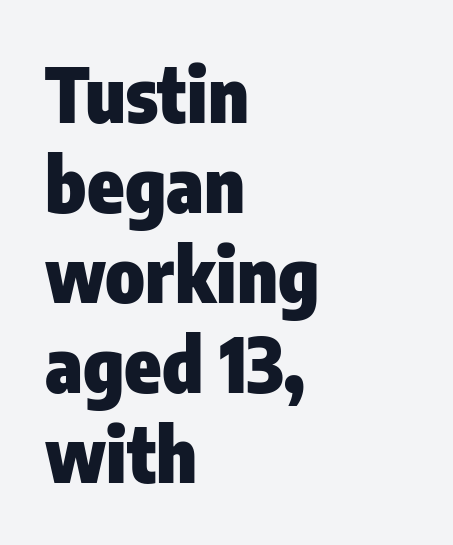
Q: Is the text bold? A: Yes.
Q: Is the text italic (slanted)? A: No, it is upright.
Q: Is the typeface a serif or a sans-serif typeface? A: Sans-serif.
Q: Is the text underlined? A: No.
Q: How is the paragraph aligned? A: Left-aligned.
Q: Is the spacing between letters normal or unusually wide? A: Normal.
Q: Width (condensed, normal, or wide)? A: Condensed.
Q: Stroke contrast? A: Low.
Q: x-height? A: Medium.
Q: Monospaced? A: No.
